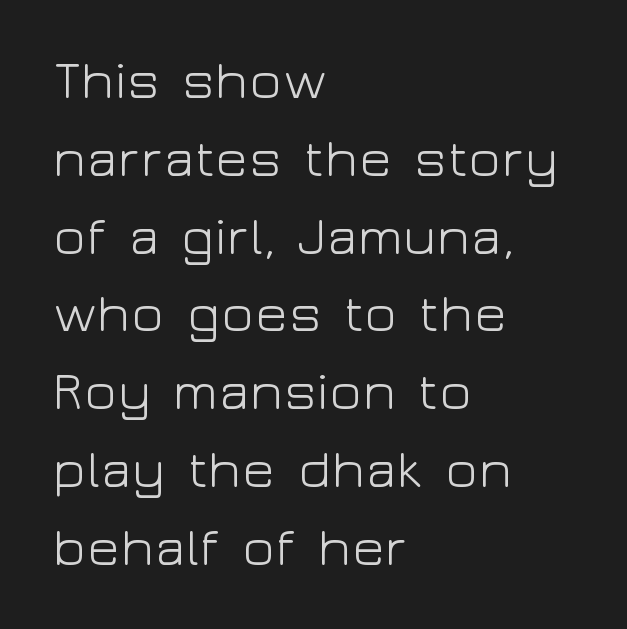
The image shows 54 px light, wide sans-serif type, upright; set left-aligned, normal line spacing (1.44x), normal letter spacing, not underlined; low stroke contrast and a medium x-height.
